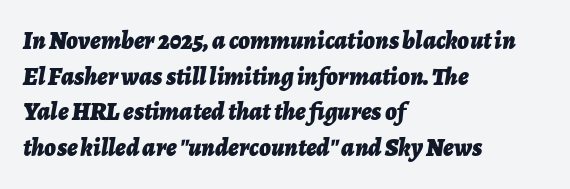
{"italic": "yes", "lean": "right", "slant_degrees": 7, "bold": "yes", "underline": "no", "align": "left", "line_spacing": "normal", "line_spacing_ratio": 1.43, "letter_spacing": "normal", "letter_spacing_em": 0.0, "glyph_px": 25}
